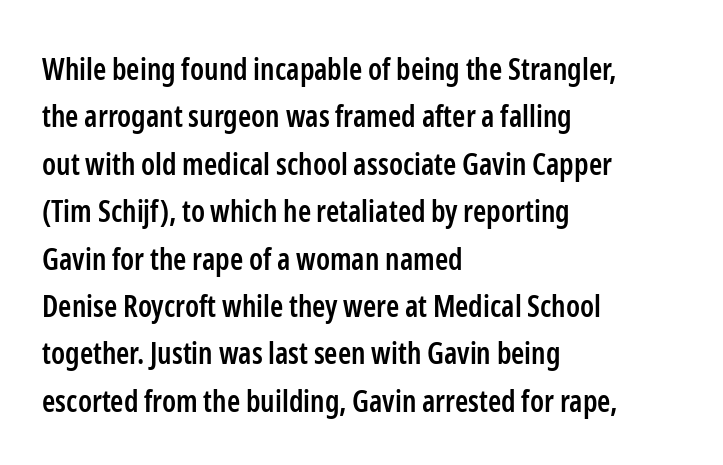
The image shows 30 px semibold, condensed sans-serif type, upright; set left-aligned, normal line spacing (1.58x), normal letter spacing, not underlined; low stroke contrast and a medium x-height.
